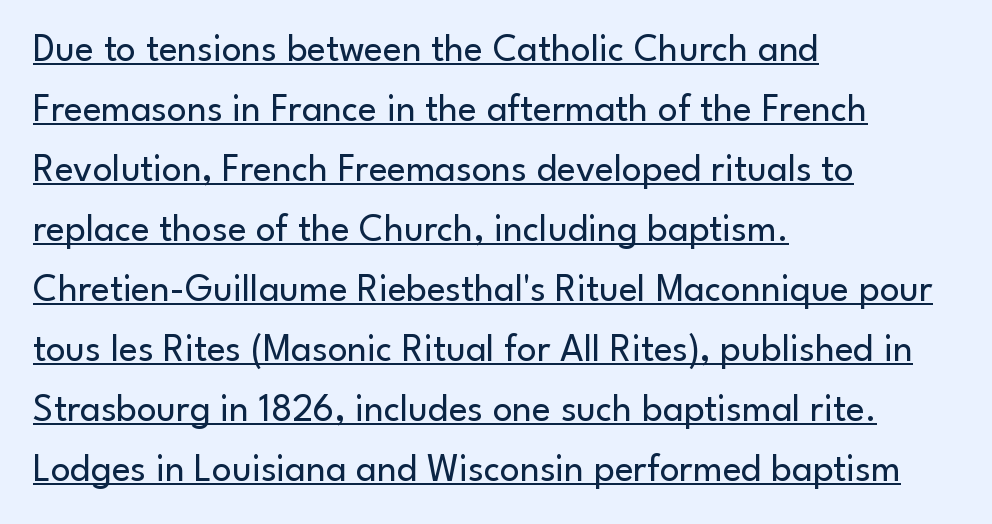
Honestly, the row spacing looks completely unremarkable. The paragraph has a hard left edge and a soft right edge. In terms of letterform style, serifs are entirely absent. A baseline rule has been typeset under these characters. These lines keep a tight, regular rhythm from letter to letter.
